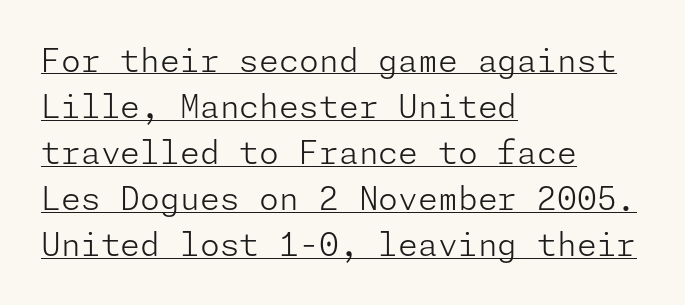
Q: Is the text bold? A: No.
Q: Is the text italic (slanted)? A: No, it is upright.
Q: Is the typeface a serif or a sans-serif typeface? A: Sans-serif.
Q: Is the text underlined? A: Yes.
Q: How is the paragraph aligned? A: Left-aligned.
Q: Is the spacing between letters normal or unusually wide? A: Normal.
Q: Is the spacing between lines tight, normal or loose? A: Normal.
Q: Width (condensed, normal, or wide)? A: Normal.
Q: Stroke contrast? A: Low.
Q: x-height? A: Medium.
